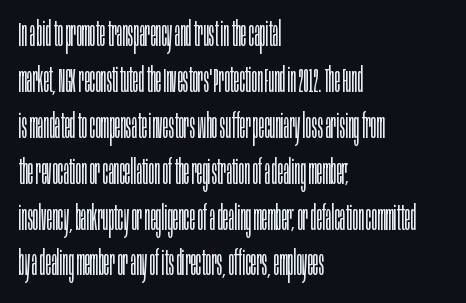
The image shows 34 px light, condensed sans-serif type, upright; set left-aligned, normal line spacing (1.35x), normal letter spacing, not underlined; low stroke contrast and a large x-height.
